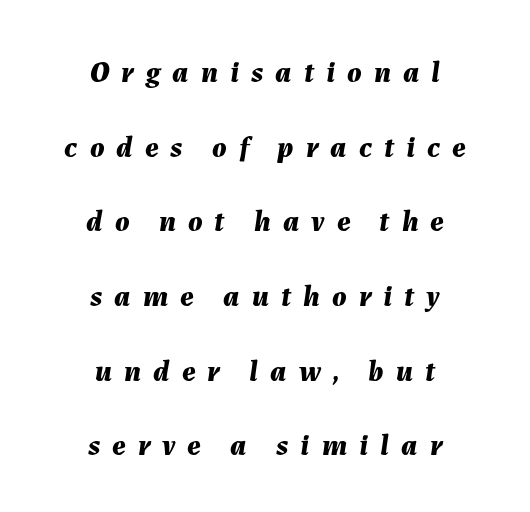
Q: Is the text bold? A: Yes.
Q: Is the text italic (slanted)? A: Yes, it leans right by about 7 degrees.
Q: Is the text underlined? A: No.
Q: How is the paragraph aligned? A: Centered.
Q: Is the spacing between letters normal or unusually wide? A: Unusually wide.
Q: Is the spacing between lines tight, normal or loose? A: Loose.
Q: Width (condensed, normal, or wide)? A: Normal.
Q: Stroke contrast? A: Medium.
Q: x-height? A: Medium.
Q: Monospaced? A: No.
